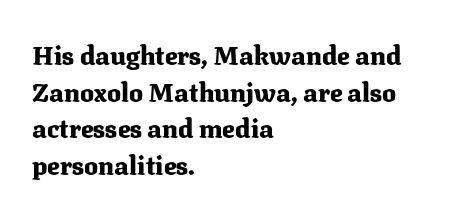
The image shows 26 px bold type, upright; set left-aligned, normal line spacing (1.41x), normal letter spacing, not underlined.
